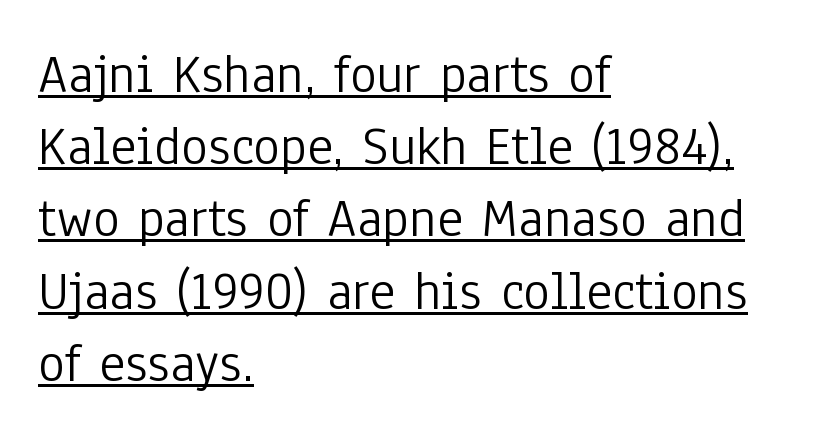
A continuous stroke trails under the words, as in a hyperlink. The paragraph shown leans on its left margin. A roman cut, with each character standing at attention. If you measured baseline to baseline, you'd find a middling distance. Spacing between characters is what you'd get straight out of the box.
